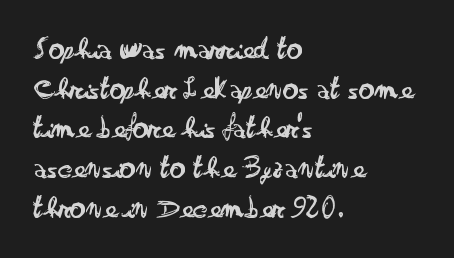
{"serif": "no", "italic": "no", "bold": "no", "weight": "regular", "width": "wide", "stroke_contrast": "low", "x_height": "small", "monospaced": "no", "underline": "no", "align": "left", "line_spacing": "normal", "line_spacing_ratio": 1.28, "letter_spacing": "normal", "letter_spacing_em": 0.0, "glyph_px": 31}
